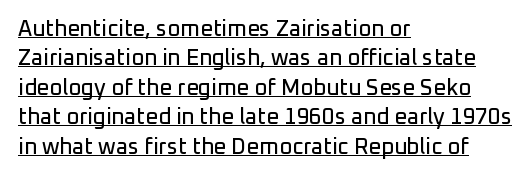
Q: Is the text italic (slanted)? A: No, it is upright.
Q: Is the text underlined? A: Yes.
Q: How is the paragraph aligned? A: Left-aligned.
Q: Is the spacing between letters normal or unusually wide? A: Normal.
Q: Is the spacing between lines tight, normal or loose? A: Normal.
